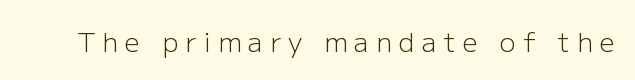
{"italic": "no", "bold": "no", "underline": "no", "letter_spacing": "wide", "letter_spacing_em": 0.26, "glyph_px": 27}
